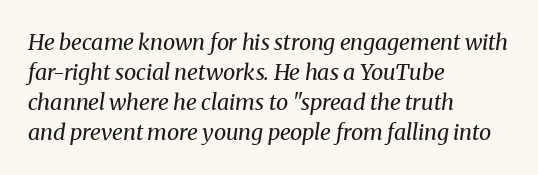
Q: Is the text bold? A: No.
Q: Is the text italic (slanted)? A: Yes, it leans right by about 8 degrees.
Q: Is the text underlined? A: No.
Q: How is the paragraph aligned? A: Left-aligned.
Q: Is the spacing between letters normal or unusually wide? A: Normal.
Q: Is the spacing between lines tight, normal or loose? A: Normal.
